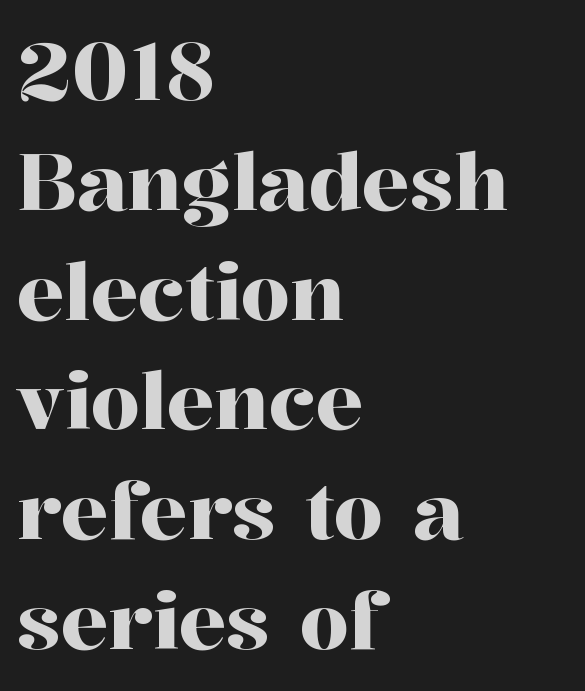
{"serif": "yes", "italic": "no", "width": "normal", "stroke_contrast": "high", "x_height": "medium", "monospaced": "no", "underline": "no", "align": "left", "line_spacing": "normal", "line_spacing_ratio": 1.39, "letter_spacing": "normal", "letter_spacing_em": 0.0, "glyph_px": 79}
